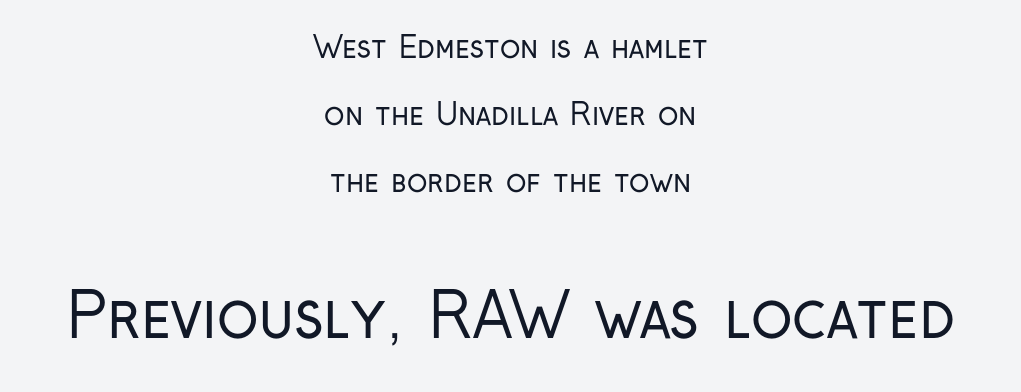
Q: Is the text bold? A: No.
Q: Is the text italic (slanted)? A: No, it is upright.
Q: Is the typeface a serif or a sans-serif typeface? A: Sans-serif.
Q: Is the text underlined? A: No.
Q: How is the paragraph aligned? A: Centered.
Q: Is the spacing between letters normal or unusually wide? A: Normal.
Q: Is the spacing between lines tight, normal or loose? A: Loose.
Q: Which block of text is set in a larger size, the first (top) or the second (bottom)? A: The second (bottom) one.
Q: Width (condensed, normal, or wide)? A: Condensed.
Q: Stroke contrast? A: Low.
Q: x-height? A: Medium.
Q: Monospaced? A: No.
